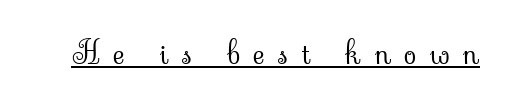
The image shows 32 px light serif type, upright; set unusually wide letter spacing (+0.43 em), underlined; low stroke contrast and a small x-height.
